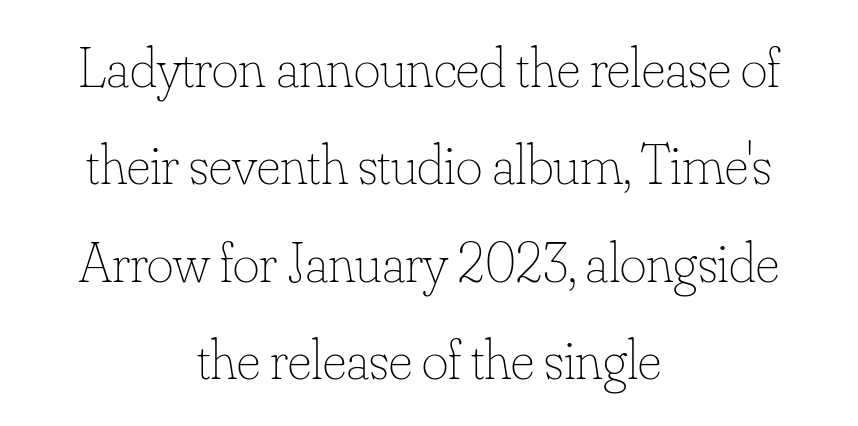
Every stem runs plumb, perpendicular to the baseline. Weight: not bold — regular or lighter. Teacher's note: observe the equal gaps on both sides — that is centered alignment. The passage shown is typed in a proportional face where columns would drift.
